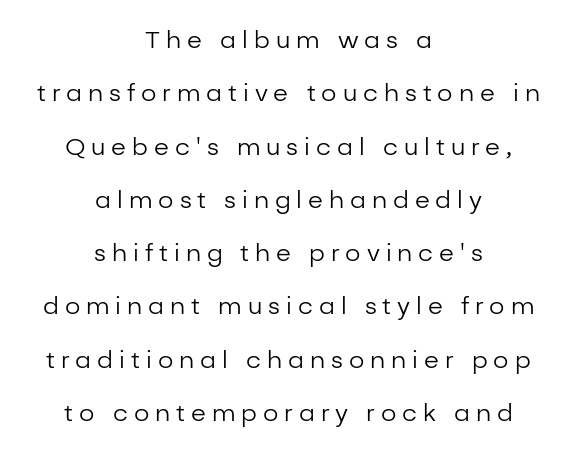
{"italic": "no", "bold": "no", "underline": "no", "align": "center", "line_spacing": "loose", "line_spacing_ratio": 2.22, "letter_spacing": "wide", "letter_spacing_em": 0.25, "glyph_px": 24}
